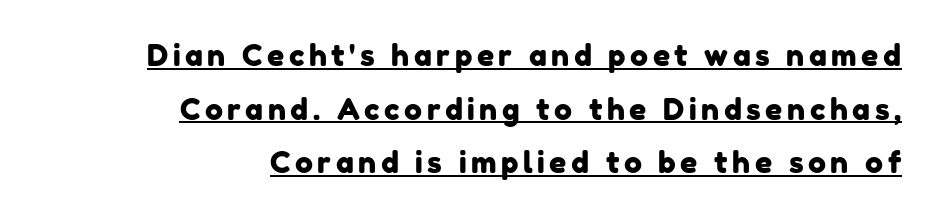
Notice how the passage keeps a crisp vertical edge on the right only. Note the varied advance widths — an 'i' is clearly narrower than an 'm'. You can tell from the bare stems that sans-serif type was used. What decoration does the sample have? An underline.
